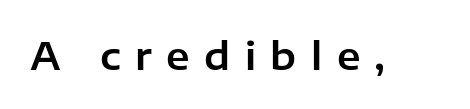
{"serif": "no", "italic": "no", "width": "normal", "stroke_contrast": "low", "x_height": "medium", "monospaced": "no", "underline": "no", "letter_spacing": "wide", "letter_spacing_em": 0.38, "glyph_px": 38}
